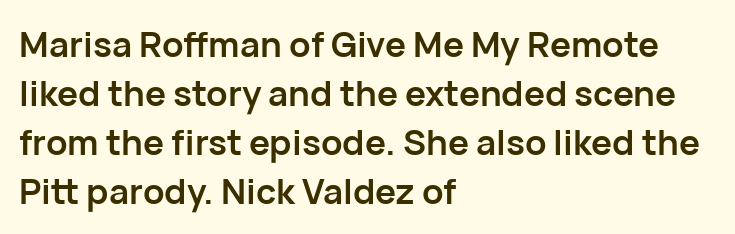
The image shows 35 px semibold sans-serif type, upright; set left-aligned, normal line spacing (1.4x), normal letter spacing, not underlined; low stroke contrast and a medium x-height.
